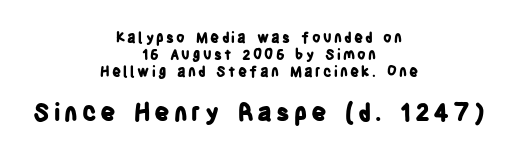
The image shows 24 px bold type, upright; set centered, line spacing 1.2x, not underlined; the second (bottom) block is 1.71x larger.
